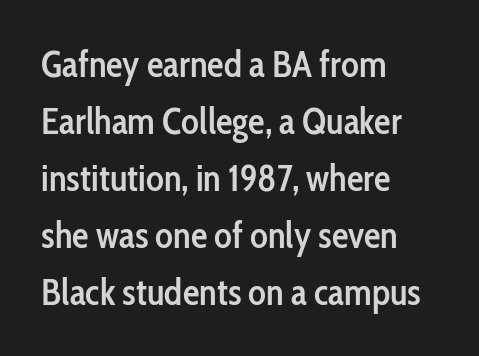
{"serif": "no", "italic": "no", "bold": "semi", "weight": "semibold", "width": "condensed", "stroke_contrast": "low", "x_height": "medium", "monospaced": "no", "underline": "no", "align": "left", "line_spacing": "normal", "line_spacing_ratio": 1.54, "letter_spacing": "normal", "letter_spacing_em": 0.0, "glyph_px": 37}
